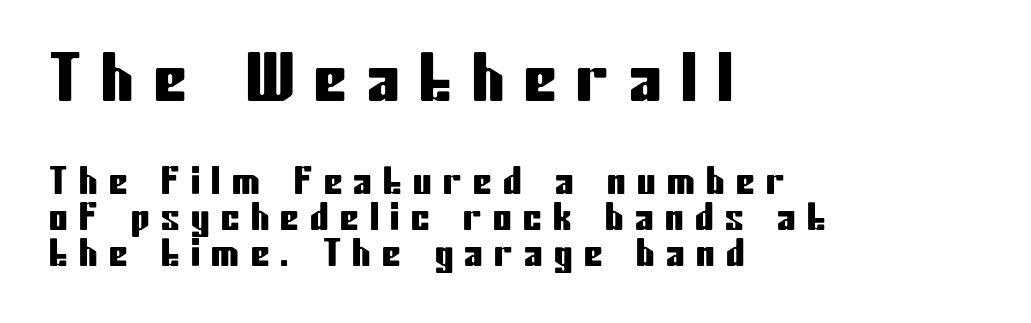
The passage shown is typeset with a sans-serif family. Caption: expanded tracking, letters set apart. Bare-footed words on every line. In terms of leading, this rendering errs on the cramped side.
